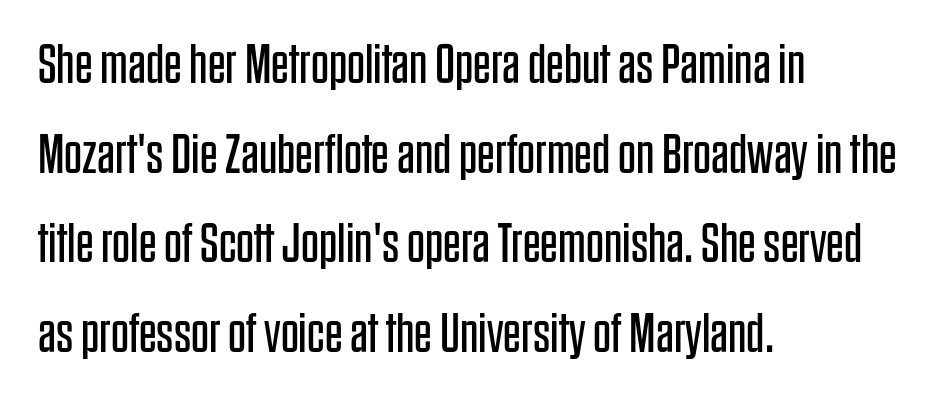
The image shows 56 px regular-weight, condensed sans-serif type, upright; set left-aligned, normal line spacing (1.6x), normal letter spacing, not underlined; low stroke contrast and a large x-height.
